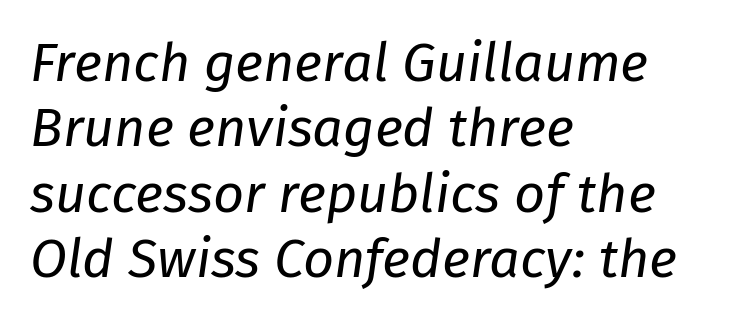
The image shows 54 px regular-weight type, italic (leaning right); set left-aligned, line spacing 1.21x, normal letter spacing, not underlined; low stroke contrast and a medium x-height.
